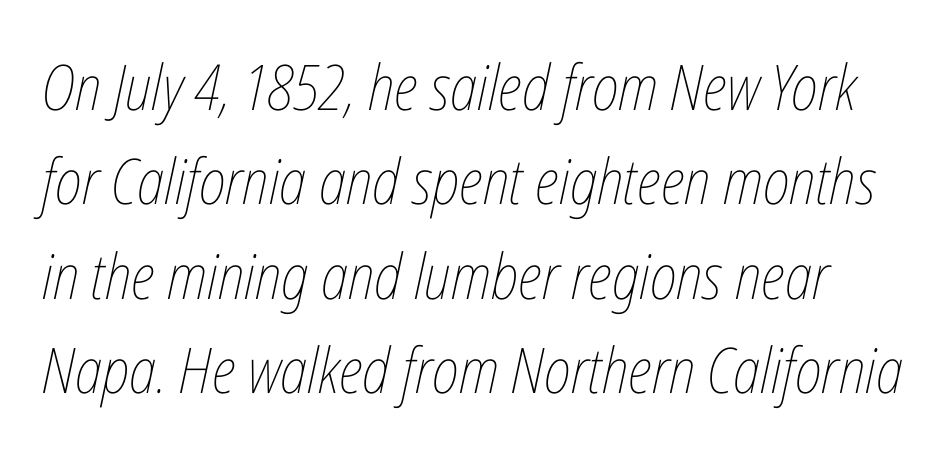
The image shows 63 px thin, condensed type, italic (leaning right); set normal line spacing (1.5x), normal letter spacing, not underlined; low stroke contrast and a medium x-height.
